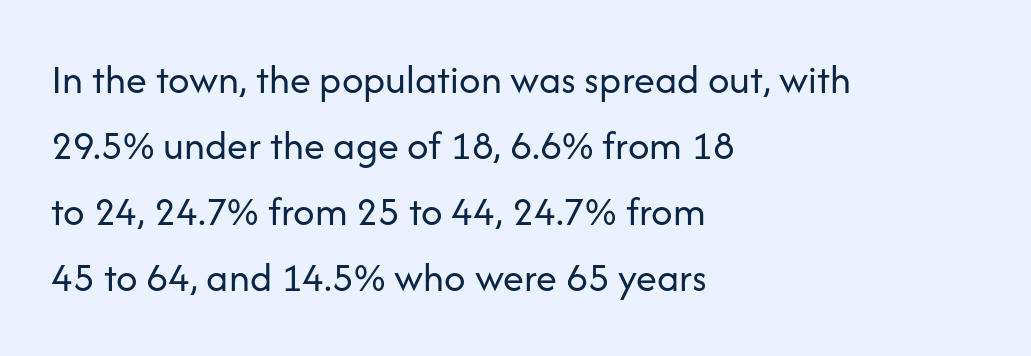
Q: Is the text bold? A: No.
Q: Is the text italic (slanted)? A: No, it is upright.
Q: Is the typeface a serif or a sans-serif typeface? A: Sans-serif.
Q: Is the text underlined? A: No.
Q: How is the paragraph aligned? A: Left-aligned.
Q: Is the spacing between letters normal or unusually wide? A: Normal.
Q: Is the spacing between lines tight, normal or loose? A: Normal.
Q: Width (condensed, normal, or wide)? A: Normal.
Q: Stroke contrast? A: Low.
Q: x-height? A: Medium.
Q: Monospaced? A: No.
